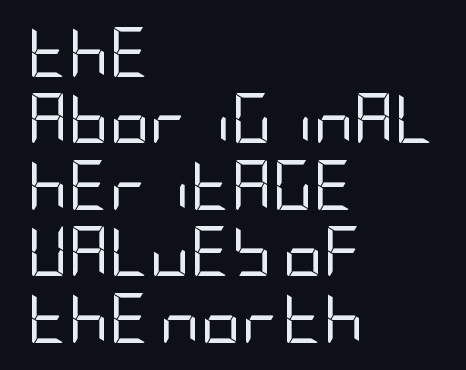
Q: Is the text bold? A: No.
Q: Is the text italic (slanted)? A: No, it is upright.
Q: Is the typeface a serif or a sans-serif typeface? A: Sans-serif.
Q: Is the text underlined? A: No.
Q: How is the paragraph aligned? A: Left-aligned.
Q: Is the spacing between letters normal or unusually wide? A: Normal.
Q: Is the spacing between lines tight, normal or loose? A: Normal.
Q: Width (condensed, normal, or wide)? A: Condensed.
Q: Stroke contrast? A: Low.
Q: x-height? A: Large.
